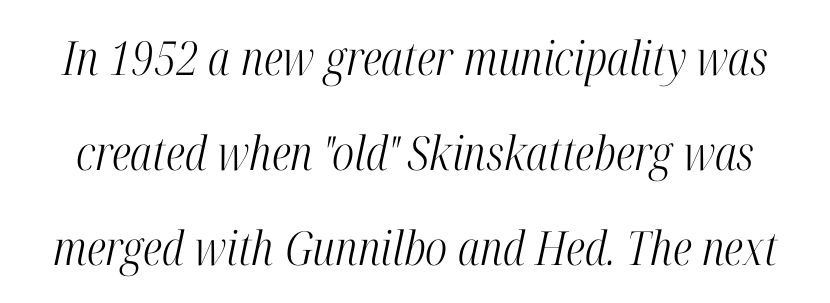
Glyph-to-glyph distance matches everyday printed text. Italic? Definitely — the glyphs are oblique. The passage shown is typeset with a serif family. Glance below the letters and you will spot only blank space. Is there much room between lines? Yes — plenty of vertical air separates them.
